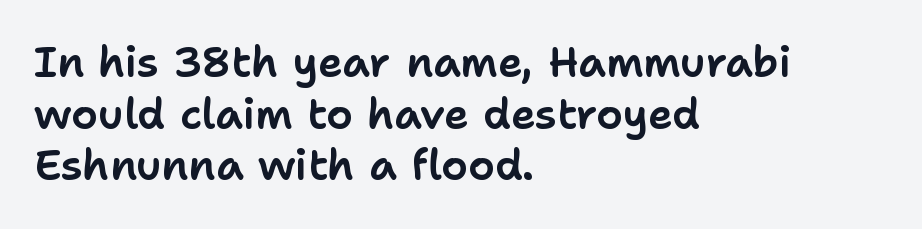
{"serif": "no", "italic": "no", "width": "normal", "stroke_contrast": "low", "x_height": "medium", "monospaced": "no", "underline": "no", "align": "left", "line_spacing_ratio": 1.23, "letter_spacing": "normal", "letter_spacing_em": 0.0, "glyph_px": 42}
